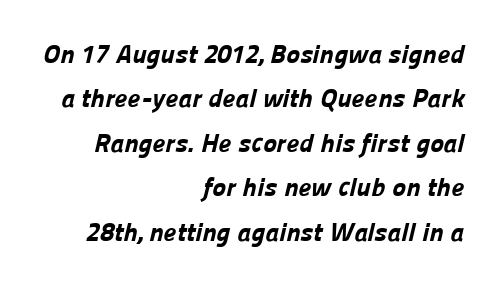
{"bold": "yes", "underline": "no", "align": "right", "line_spacing_ratio": 1.71, "letter_spacing": "normal", "letter_spacing_em": 0.0, "glyph_px": 26}
